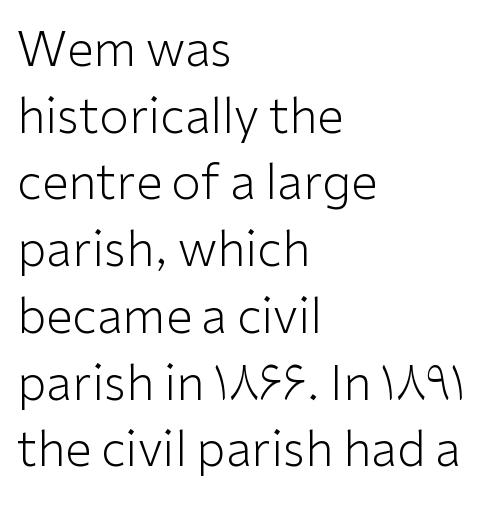
Q: Is the text bold? A: No.
Q: Is the text italic (slanted)? A: No, it is upright.
Q: Is the typeface a serif or a sans-serif typeface? A: Sans-serif.
Q: Is the text underlined? A: No.
Q: How is the paragraph aligned? A: Left-aligned.
Q: Is the spacing between letters normal or unusually wide? A: Normal.
Q: Is the spacing between lines tight, normal or loose? A: Normal.
Q: Width (condensed, normal, or wide)? A: Normal.
Q: Stroke contrast? A: Low.
Q: x-height? A: Medium.
Q: Monospaced? A: No.
